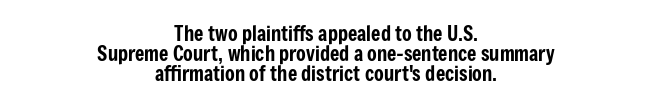
{"italic": "no", "underline": "no", "align": "center", "line_spacing": "tight", "line_spacing_ratio": 0.99, "letter_spacing": "normal", "letter_spacing_em": 0.0, "glyph_px": 20}
